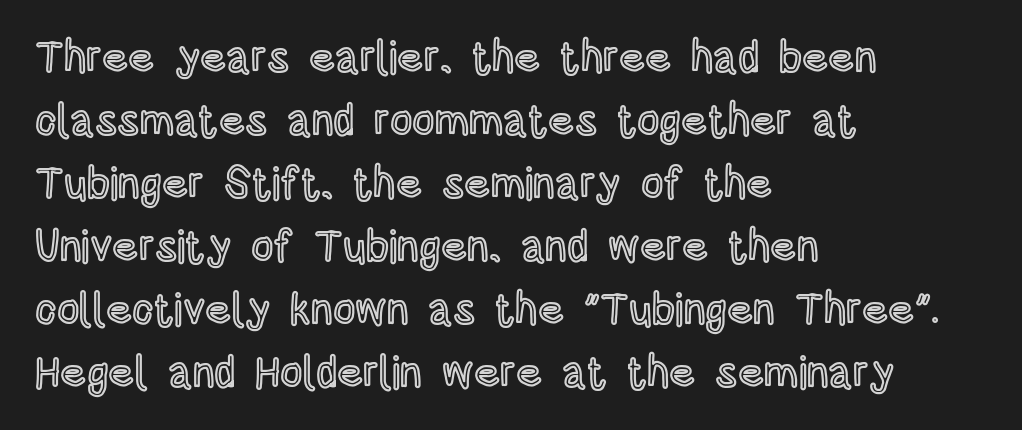
The image shows 44 px condensed type, upright; set left-aligned, normal line spacing (1.43x), normal letter spacing, not underlined; a large x-height.
